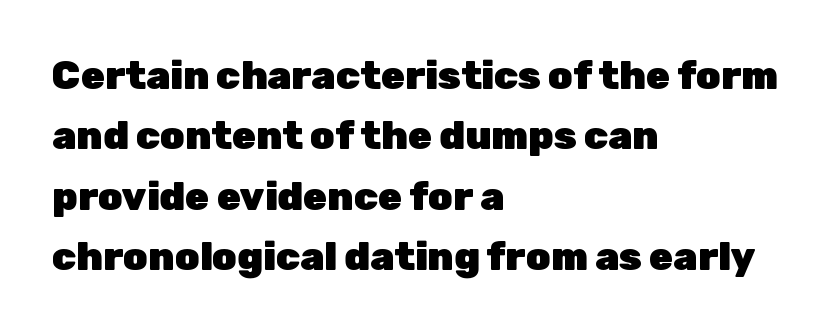
{"serif": "no", "italic": "no", "bold": "yes", "weight": "heavy", "width": "normal", "stroke_contrast": "low", "x_height": "medium", "monospaced": "no", "underline": "no", "align": "left", "line_spacing": "normal", "line_spacing_ratio": 1.55, "letter_spacing": "normal", "letter_spacing_em": 0.0, "glyph_px": 39}
